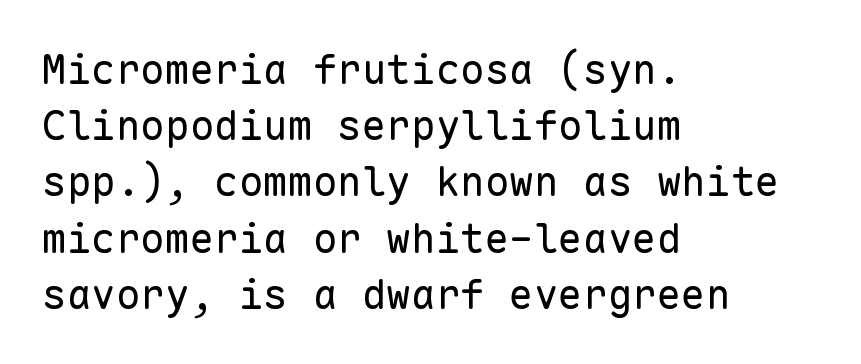
Type without underlining. Vertical strokes here are truly vertical. This reads as an unemphasized weight, regular at the heaviest. A typesetter would label this face a sans.
